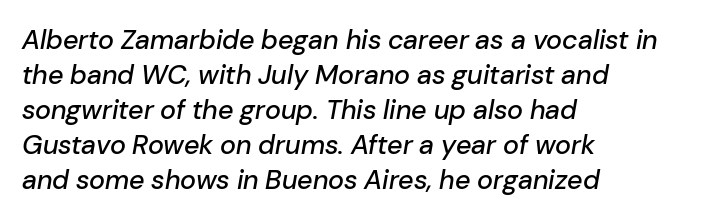
{"italic": "yes", "lean": "right", "slant_degrees": 10, "underline": "no", "align": "left", "line_spacing": "normal", "line_spacing_ratio": 1.3, "letter_spacing": "normal", "letter_spacing_em": 0.0, "glyph_px": 27}
